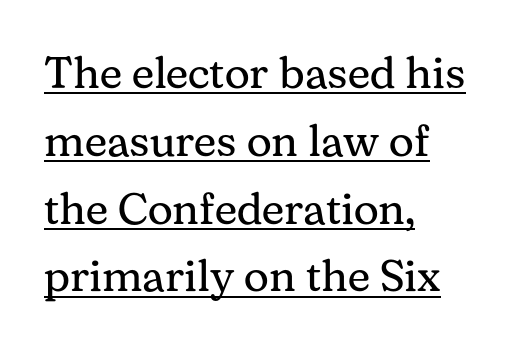
{"serif": "yes", "italic": "no", "bold": "no", "weight": "regular", "width": "normal", "stroke_contrast": "medium", "x_height": "medium", "monospaced": "no", "underline": "yes", "align": "left", "line_spacing": "normal", "line_spacing_ratio": 1.54, "letter_spacing": "normal", "letter_spacing_em": 0.0, "glyph_px": 44}
